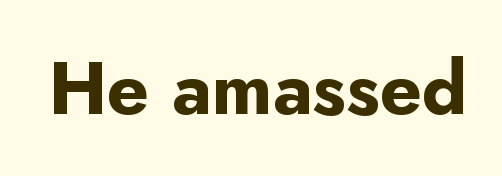
Q: Is the text bold? A: Yes.
Q: Is the text italic (slanted)? A: No, it is upright.
Q: Is the typeface a serif or a sans-serif typeface? A: Sans-serif.
Q: Is the text underlined? A: No.
Q: Is the spacing between letters normal or unusually wide? A: Normal.
Q: Width (condensed, normal, or wide)? A: Normal.
Q: Stroke contrast? A: Low.
Q: x-height? A: Small.
Q: Monospaced? A: No.
